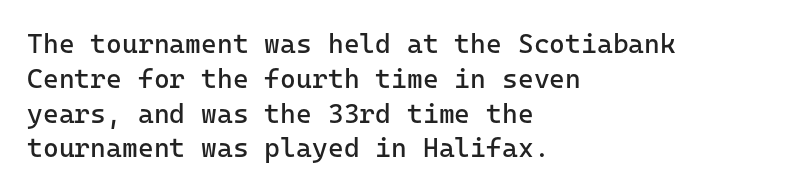
This sample keeps an unexceptional amount of space between lines. Characters remain perfectly vertical along every line. The gap between lines stays unmarked. Is this a heavy cut? Hardly; it is regular or lighter.
